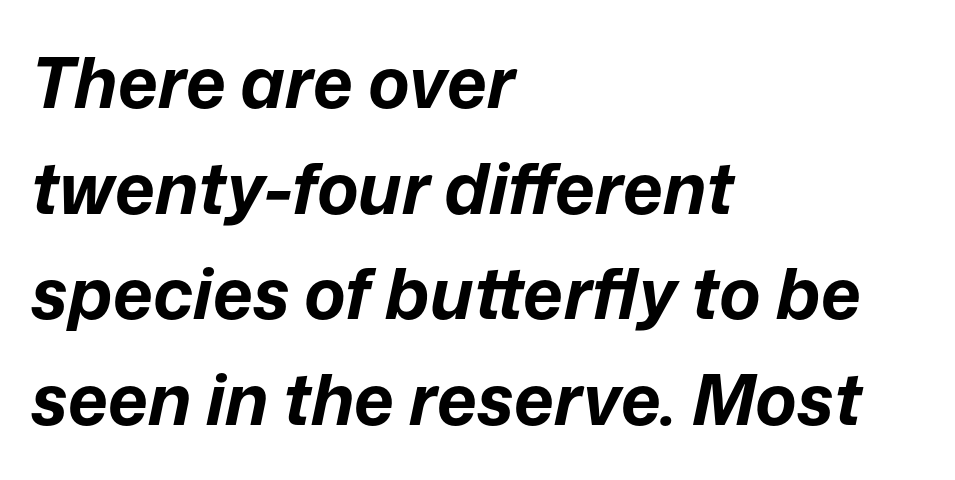
The image shows 70 px bold type, italic (leaning right); set left-aligned, normal line spacing (1.51x), normal letter spacing, not underlined; low stroke contrast and a medium x-height.
